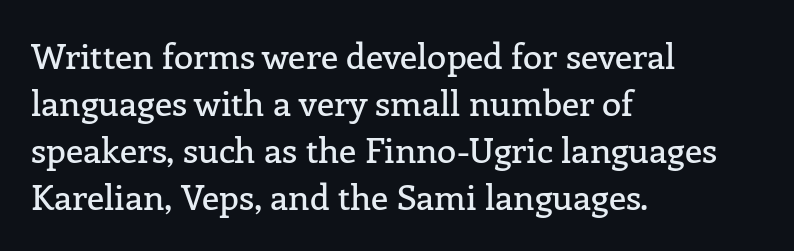
Line beginnings align vertically; line endings do not. The lines sit at an ordinary, default distance from one another. Default kerning and tracking; the words read as compact shapes. What kind of face is this? One with serifs.
